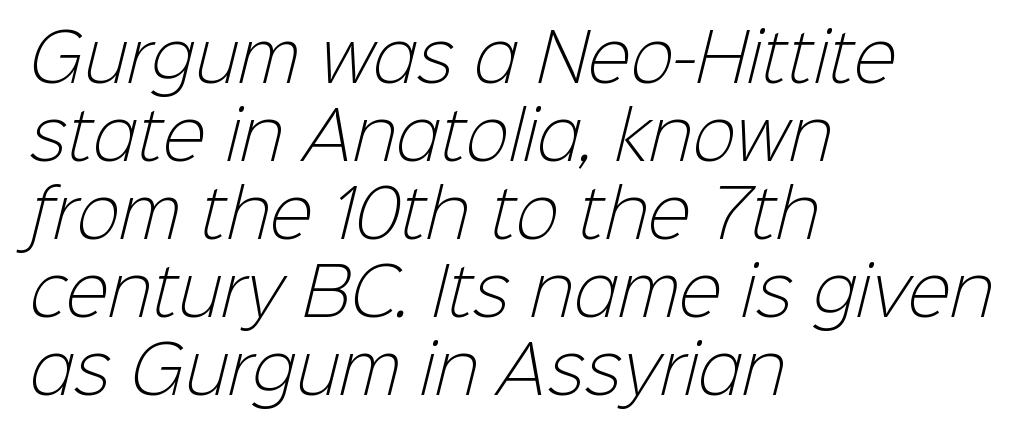
{"serif": "no", "bold": "no", "weight": "light", "width": "normal", "stroke_contrast": "low", "x_height": "medium", "monospaced": "no", "underline": "no", "align": "left", "line_spacing_ratio": 1.2, "letter_spacing": "normal", "letter_spacing_em": 0.0, "glyph_px": 65}
